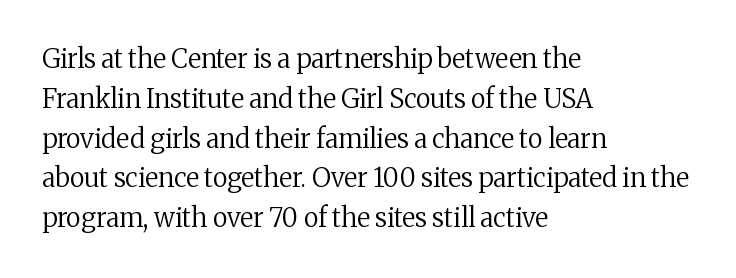
{"italic": "no", "bold": "no", "underline": "no", "align": "left", "line_spacing": "normal", "line_spacing_ratio": 1.53, "letter_spacing": "normal", "letter_spacing_em": 0.0, "glyph_px": 26}
